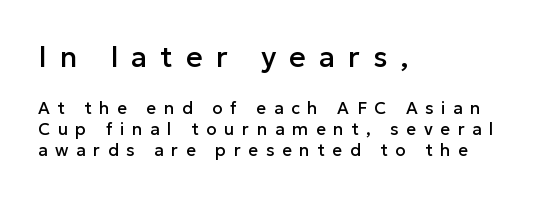
These two chunks differ in scale, with the top chunk taking the larger measure. Every character sits straight up, as roman type does. Looks like regular typesetting: each glyph gets only the width it needs. Check where the strokes stop: nothing finishes them off — pure sans.
